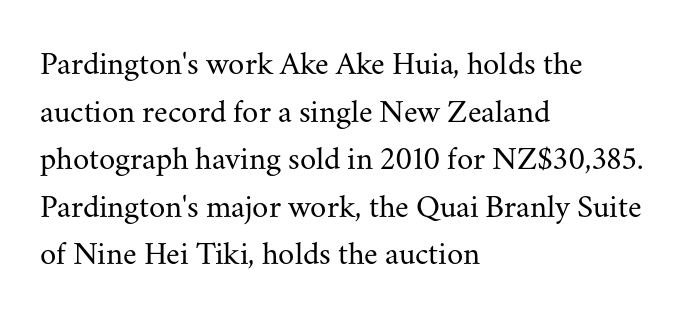
Q: Is the text bold? A: No.
Q: Is the text italic (slanted)? A: No, it is upright.
Q: Is the typeface a serif or a sans-serif typeface? A: Serif.
Q: Is the text underlined? A: No.
Q: How is the paragraph aligned? A: Left-aligned.
Q: Is the spacing between letters normal or unusually wide? A: Normal.
Q: Is the spacing between lines tight, normal or loose? A: Normal.
Q: Width (condensed, normal, or wide)? A: Normal.
Q: Stroke contrast? A: Medium.
Q: x-height? A: Small.
Q: Monospaced? A: No.
